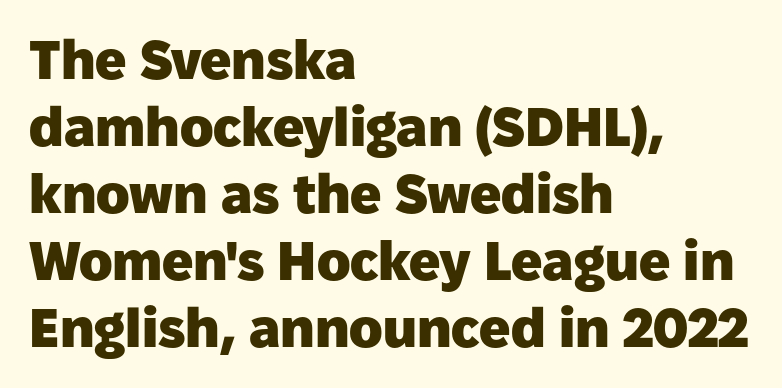
Glance below the letters and you will spot only blank space. Compared with an ordinary text face, these strokes are far heavier — a full bold. Note the varied advance widths — an 'i' is clearly narrower than an 'm'. No extra tracking has been applied to these lines. Line starts are locked; line ends wander. Nope, no serifs anywhere on these letters.
